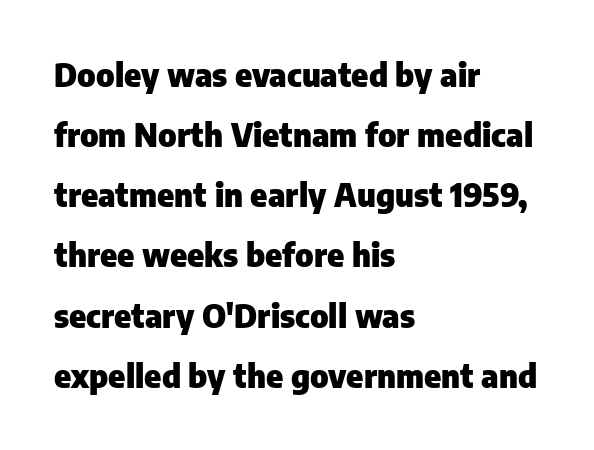
Q: Is the text bold? A: Yes.
Q: Is the text italic (slanted)? A: No, it is upright.
Q: Is the typeface a serif or a sans-serif typeface? A: Sans-serif.
Q: Is the text underlined? A: No.
Q: How is the paragraph aligned? A: Left-aligned.
Q: Is the spacing between letters normal or unusually wide? A: Normal.
Q: Width (condensed, normal, or wide)? A: Normal.
Q: Stroke contrast? A: Low.
Q: x-height? A: Medium.
Q: Monospaced? A: No.
